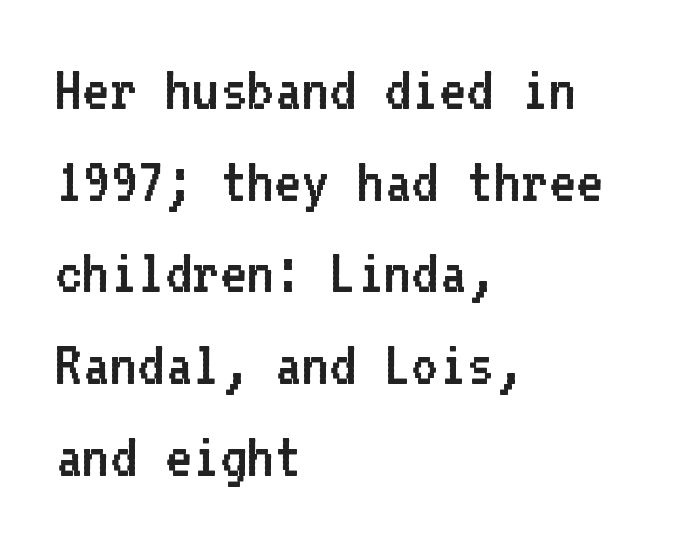
The image shows 66 px regular-weight sans-serif type, upright, monospaced; set left-aligned, normal line spacing (1.39x), normal letter spacing, not underlined; low stroke contrast and a medium x-height.
